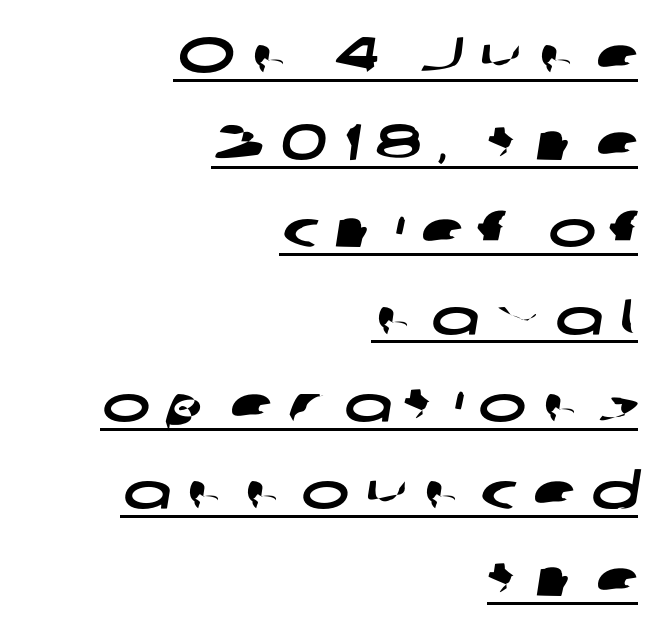
{"serif": "no", "width": "wide", "stroke_contrast": "low", "x_height": "medium", "monospaced": "no", "underline": "yes", "align": "right", "line_spacing_ratio": 1.71, "letter_spacing": "wide", "letter_spacing_em": 0.3, "glyph_px": 51}
